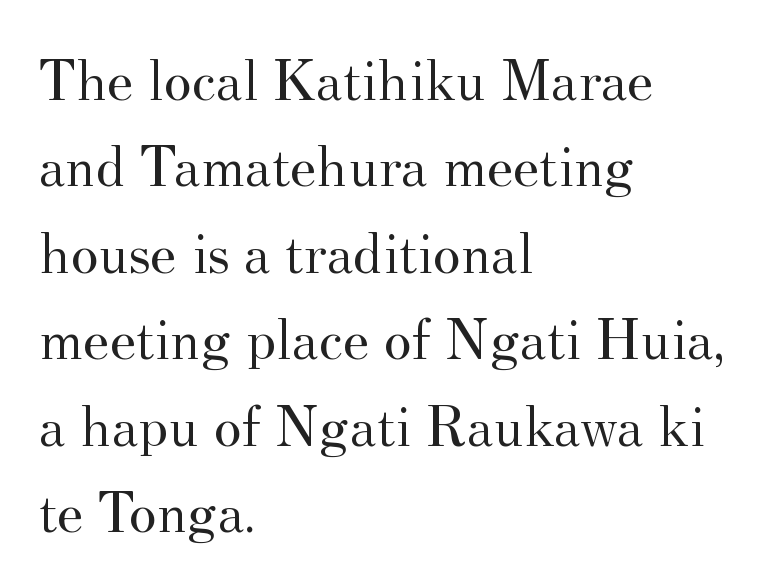
{"serif": "yes", "italic": "no", "bold": "no", "weight": "regular", "width": "normal", "stroke_contrast": "medium", "x_height": "small", "monospaced": "no", "underline": "no", "align": "left", "line_spacing": "normal", "line_spacing_ratio": 1.44, "letter_spacing": "normal", "letter_spacing_em": 0.0, "glyph_px": 60}
